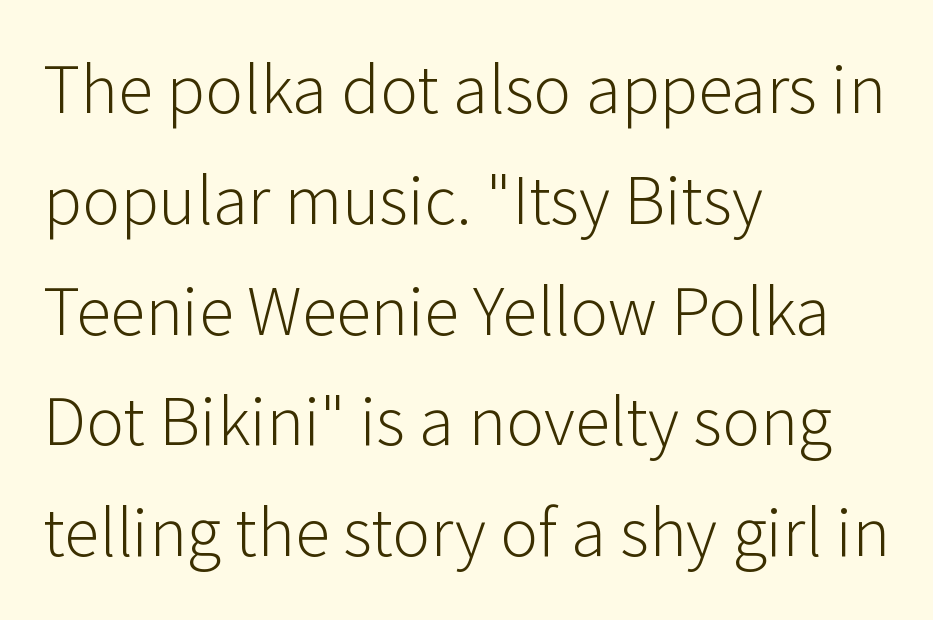
{"serif": "no", "italic": "no", "bold": "no", "weight": "light", "width": "normal", "stroke_contrast": "low", "x_height": "medium", "monospaced": "no", "underline": "no", "align": "left", "line_spacing": "normal", "line_spacing_ratio": 1.56, "letter_spacing": "normal", "letter_spacing_em": 0.0, "glyph_px": 71}
